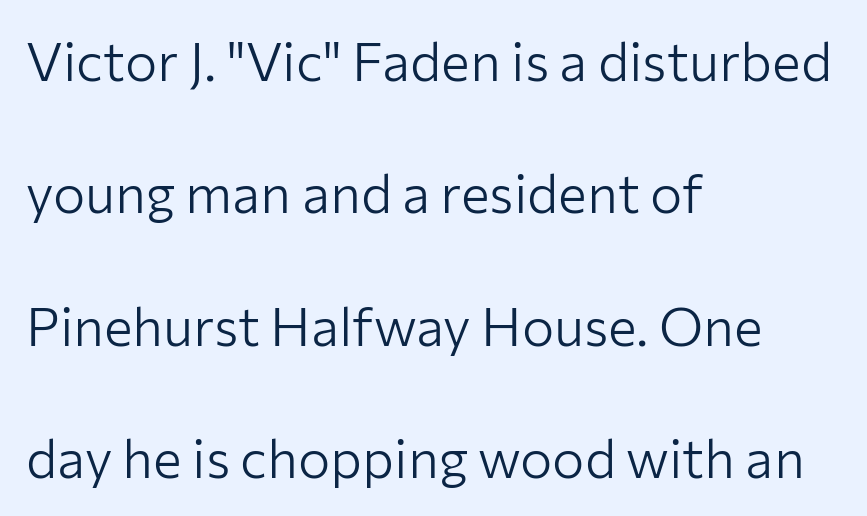
The image shows 54 px light sans-serif type, upright; set left-aligned, loose line spacing (2.45x), normal letter spacing, not underlined; low stroke contrast and a medium x-height.
